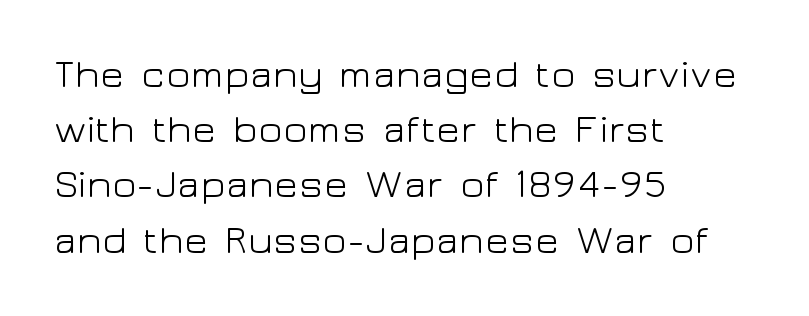
A clean baseline with only descenders dipping below it. Rendered with straight, roman letterforms. Whoever set this chose a conventional vertical rhythm. This rendering employs a face without finishing strokes, i.e., a sans-serif. Is this a heavy cut? Hardly; it is regular or lighter.
